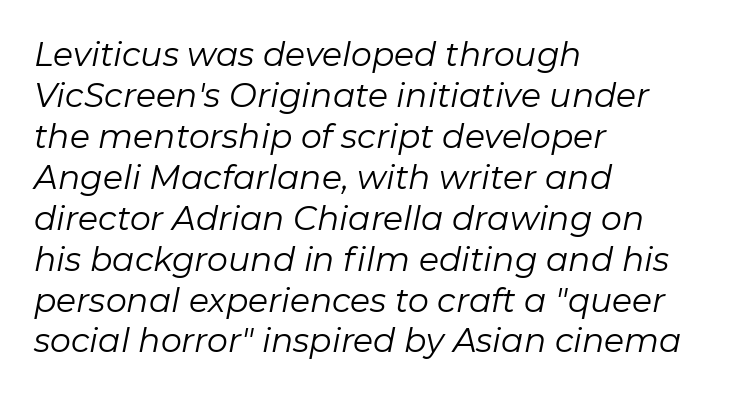
Does the copy run flush right? No — it runs flush left. Nothing unusual about the tracking: characters are spaced as the font intends. Emphasis-style slanted type is in use. No extra ink here — the face is not bold. Looks like regular typesetting: each glyph gets only the width it needs.
